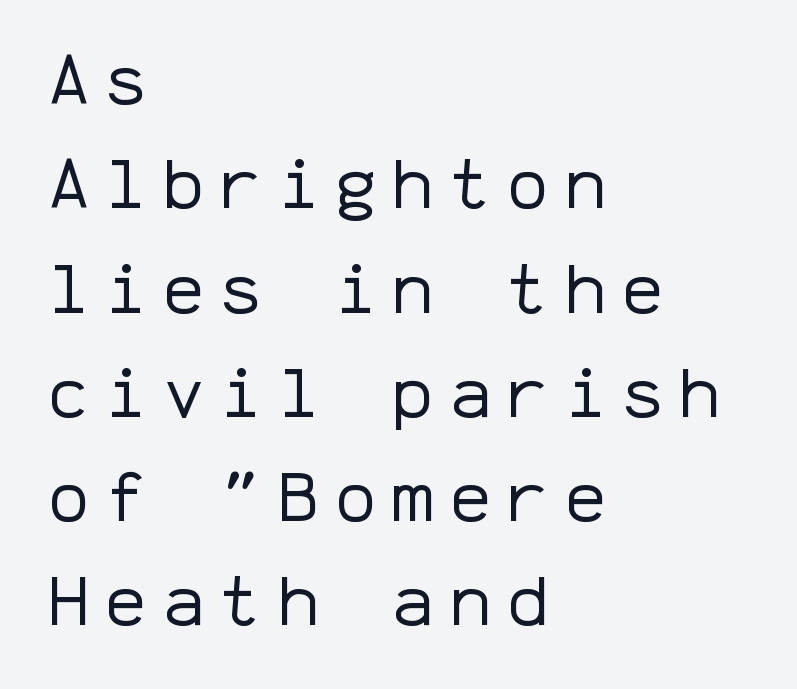
Q: Is the text bold? A: No.
Q: Is the text italic (slanted)? A: No, it is upright.
Q: Is the typeface a serif or a sans-serif typeface? A: Sans-serif.
Q: Is the text underlined? A: No.
Q: How is the paragraph aligned? A: Left-aligned.
Q: Is the spacing between letters normal or unusually wide? A: Unusually wide.
Q: Is the spacing between lines tight, normal or loose? A: Normal.
Q: Width (condensed, normal, or wide)? A: Normal.
Q: Stroke contrast? A: Low.
Q: x-height? A: Medium.
Q: Monospaced? A: Yes.
